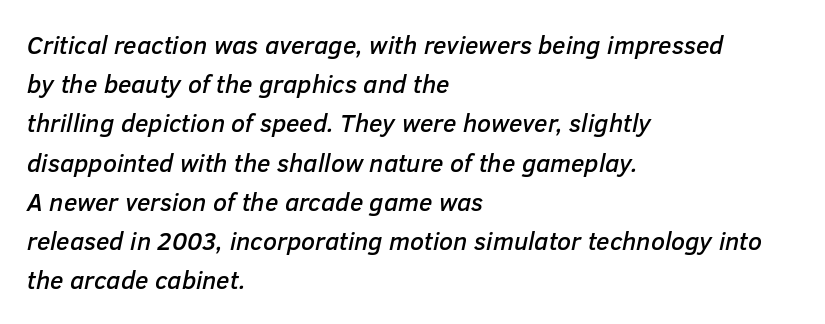
The image shows 25 px text type, italic (leaning right); set left-aligned, normal line spacing (1.57x), normal letter spacing, not underlined.
